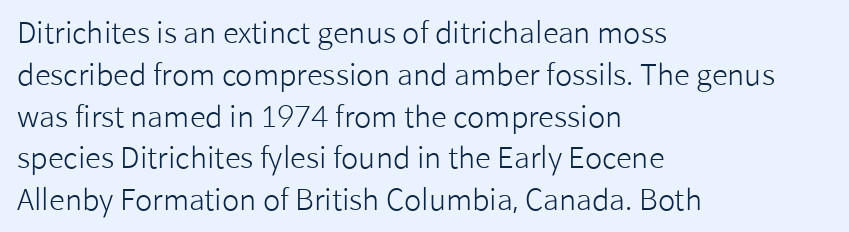
{"serif": "no", "italic": "no", "bold": "no", "weight": "light", "width": "normal", "stroke_contrast": "low", "x_height": "medium", "monospaced": "no", "underline": "no", "align": "left", "line_spacing": "normal", "line_spacing_ratio": 1.44, "letter_spacing": "normal", "letter_spacing_em": 0.0, "glyph_px": 29}
